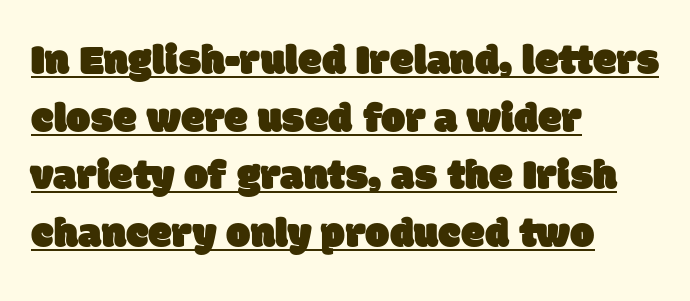
Honestly, the letter spacing is just normal — you wouldn't notice it. Nothing sits at the stroke ends, so this counts as sans-serif. Underline: present. Spacing verdict: proportional, widths tailored to each character.
